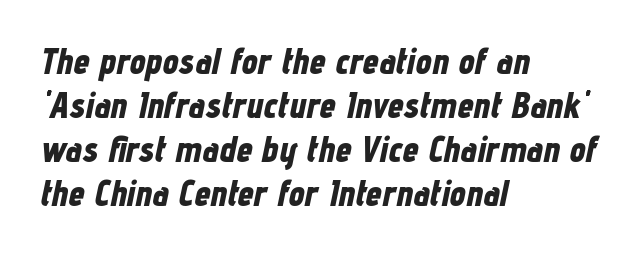
Q: Is the text bold? A: Yes.
Q: Is the text italic (slanted)? A: Yes, it leans right by about 12 degrees.
Q: Is the text underlined? A: No.
Q: How is the paragraph aligned? A: Left-aligned.
Q: Is the spacing between letters normal or unusually wide? A: Normal.
Q: Width (condensed, normal, or wide)? A: Condensed.
Q: Stroke contrast? A: Low.
Q: x-height? A: Medium.
Q: Monospaced? A: No.
